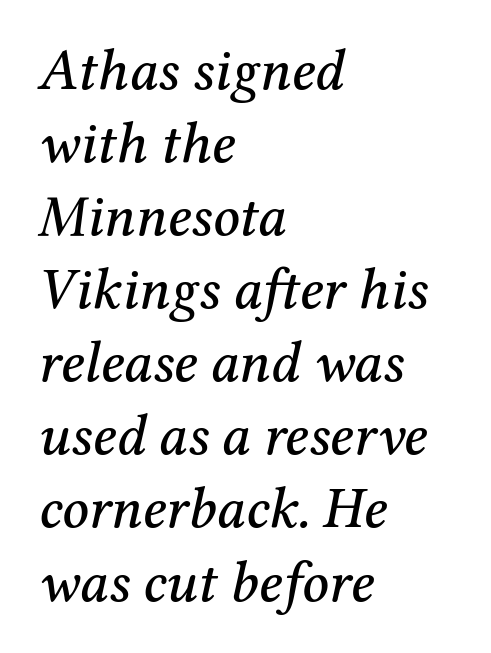
The image shows 58 px serif type, italic (leaning right); set left-aligned, normal line spacing (1.26x), normal letter spacing, not underlined; medium stroke contrast and a medium x-height.
